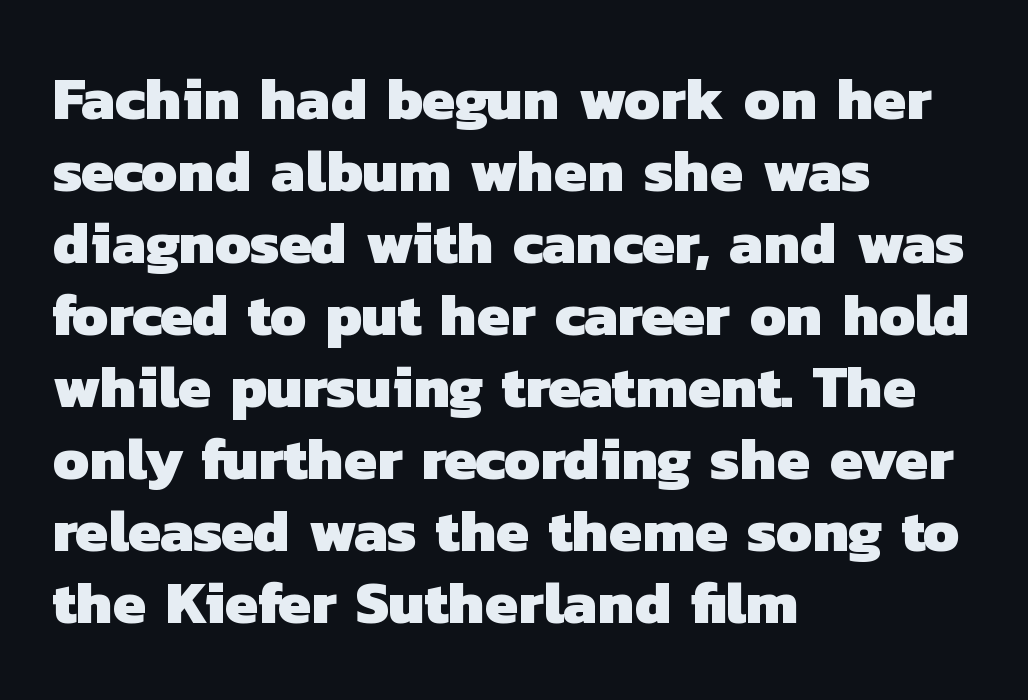
How heavy is the stroke? Heavy — this is a bold. You could not count columns in this text — the font is proportionally spaced. Typeset ragged right — the left edge is the straight one. The face used here is rendered with its standard letterfit.
